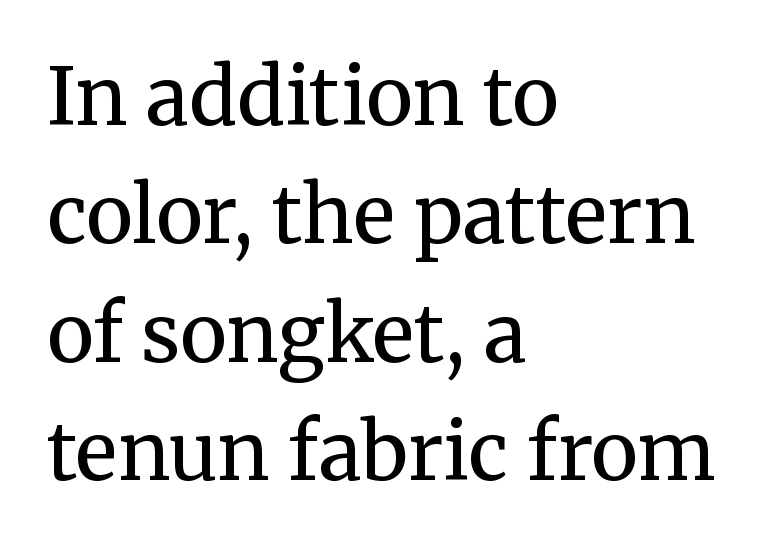
Q: Is the text bold? A: No.
Q: Is the text italic (slanted)? A: No, it is upright.
Q: Is the typeface a serif or a sans-serif typeface? A: Serif.
Q: Is the text underlined? A: No.
Q: How is the paragraph aligned? A: Left-aligned.
Q: Is the spacing between letters normal or unusually wide? A: Normal.
Q: Is the spacing between lines tight, normal or loose? A: Normal.
Q: Width (condensed, normal, or wide)? A: Normal.
Q: Stroke contrast? A: Medium.
Q: x-height? A: Medium.
Q: Monospaced? A: No.
